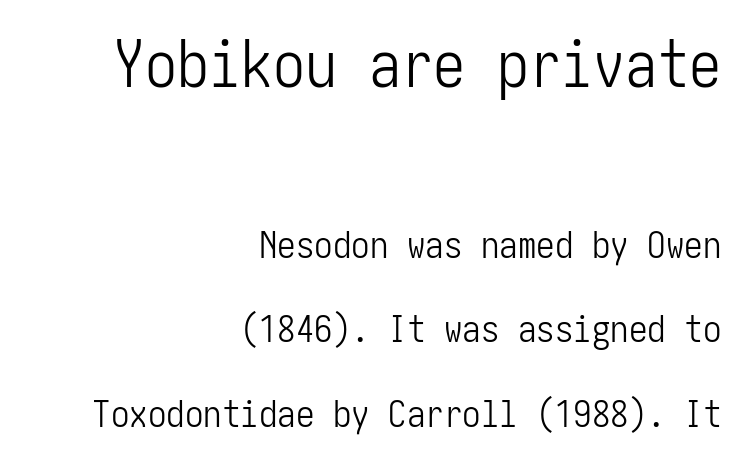
The image shows 64 px light, condensed sans-serif type, upright; set right-aligned, loose line spacing (2.28x), normal letter spacing, not underlined; the first (top) block is 1.73x larger; low stroke contrast and a medium x-height.
